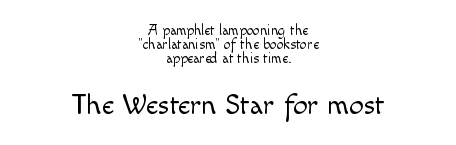
{"serif": "no", "italic": "no", "bold": "no", "weight": "light", "width": "normal", "x_height": "small", "monospaced": "no", "underline": "no", "align": "center", "line_spacing": "tight", "line_spacing_ratio": 1.01, "letter_spacing": "normal", "letter_spacing_em": 0.0, "larger_block": "second", "size_ratio": 2.07, "glyph_px": 29}
